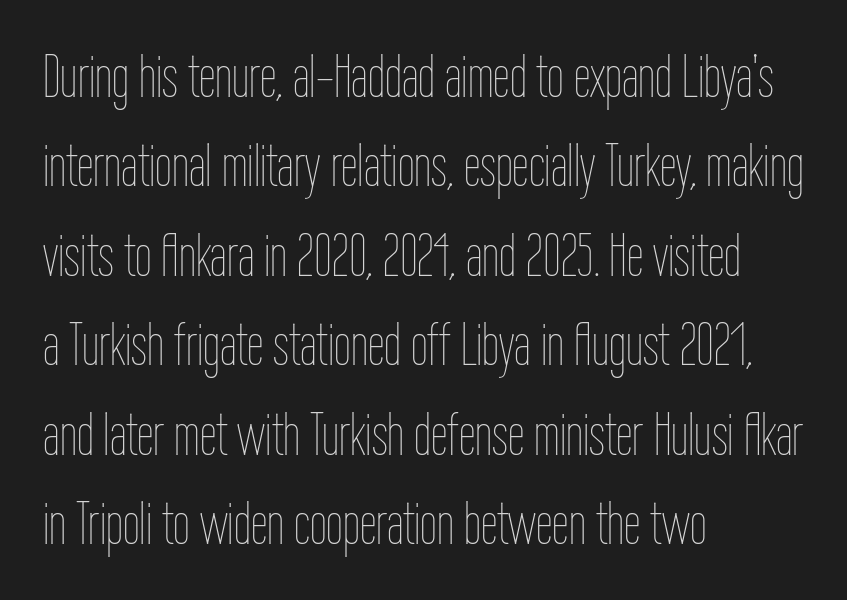
The image shows 60 px thin, condensed type, upright; set left-aligned, normal line spacing (1.49x), normal letter spacing, not underlined; low stroke contrast and a medium x-height.
